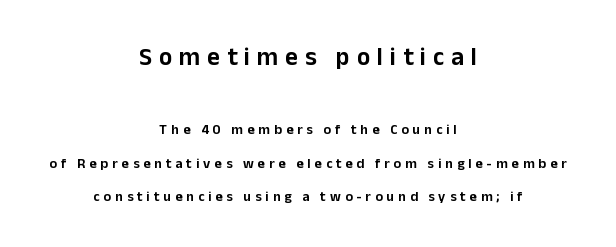
Q: Is the text italic (slanted)? A: No, it is upright.
Q: Is the text underlined? A: No.
Q: How is the paragraph aligned? A: Centered.
Q: Is the spacing between letters normal or unusually wide? A: Unusually wide.
Q: Is the spacing between lines tight, normal or loose? A: Loose.
Q: Which block of text is set in a larger size, the first (top) or the second (bottom)? A: The first (top) one.
